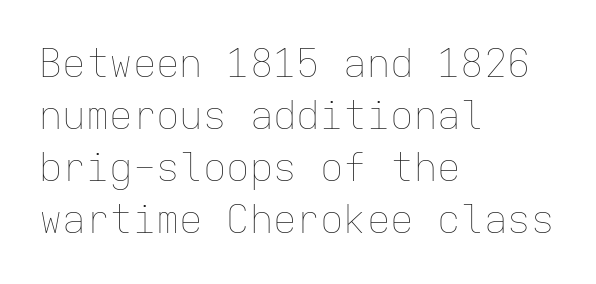
Q: Is the text bold? A: No.
Q: Is the text italic (slanted)? A: No, it is upright.
Q: Is the text underlined? A: No.
Q: How is the paragraph aligned? A: Left-aligned.
Q: Is the spacing between letters normal or unusually wide? A: Normal.
Q: Is the spacing between lines tight, normal or loose? A: Normal.
Q: Width (condensed, normal, or wide)? A: Normal.
Q: Stroke contrast? A: Low.
Q: x-height? A: Medium.
Q: Monospaced? A: Yes.
